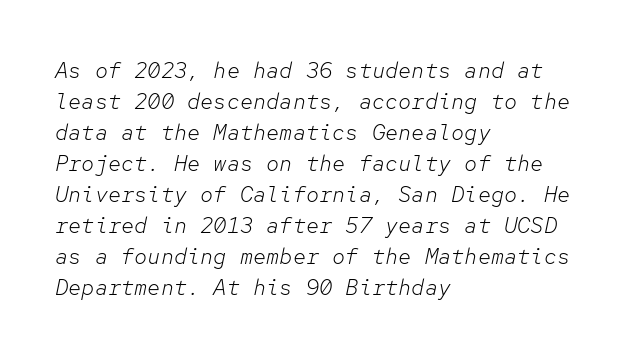
The image shows 22 px text type, italic (leaning right); set left-aligned, normal line spacing (1.41x), normal letter spacing, not underlined.
